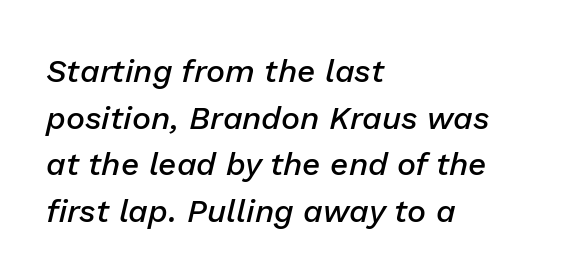
{"italic": "yes", "lean": "right", "slant_degrees": 13, "bold": "semi", "weight": "semibold", "width": "normal", "stroke_contrast": "low", "x_height": "medium", "monospaced": "no", "underline": "no", "align": "left", "line_spacing": "normal", "line_spacing_ratio": 1.46, "letter_spacing": "normal", "letter_spacing_em": 0.0, "glyph_px": 32}
